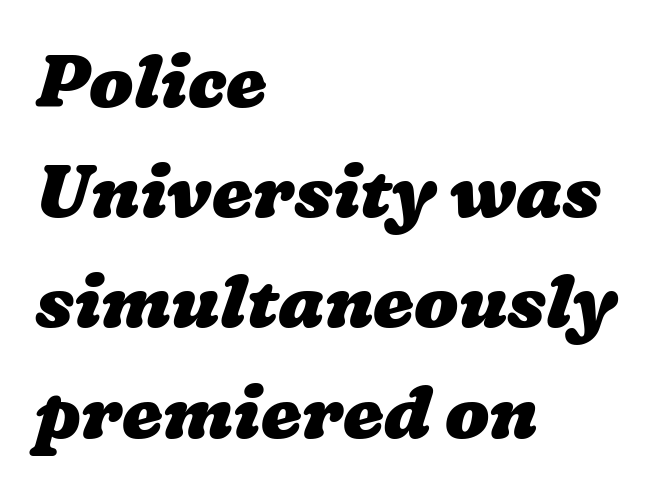
{"bold": "yes", "weight": "heavy", "width": "wide", "stroke_contrast": "low", "x_height": "medium", "monospaced": "no", "underline": "no", "align": "left", "line_spacing": "normal", "line_spacing_ratio": 1.51, "letter_spacing": "normal", "letter_spacing_em": 0.0, "glyph_px": 73}
